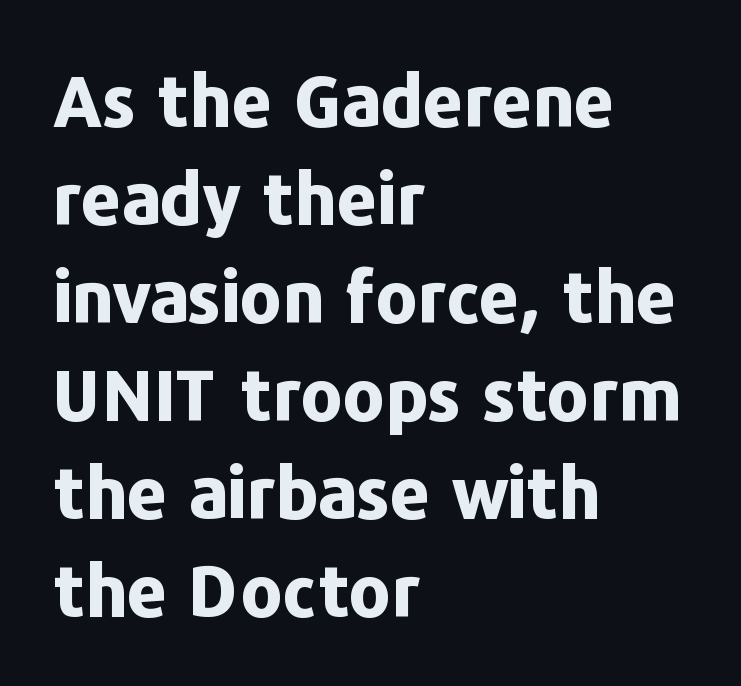
The image shows 71 px bold sans-serif type, upright; set left-aligned, normal line spacing (1.38x), normal letter spacing, not underlined; low stroke contrast and a medium x-height.
